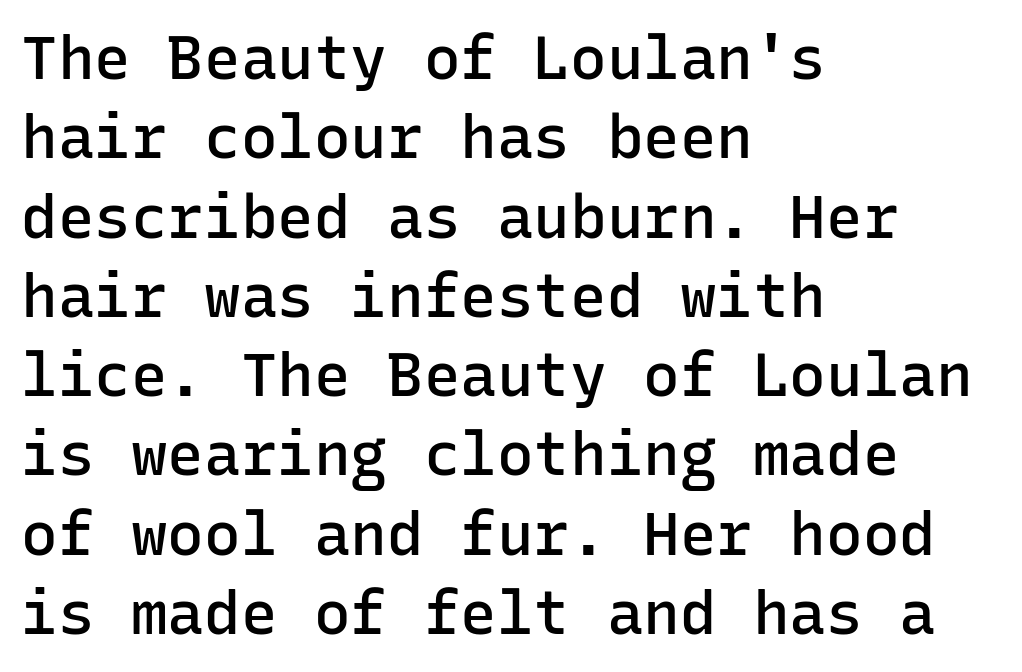
Q: Is the text bold? A: Semi-bold.
Q: Is the text italic (slanted)? A: No, it is upright.
Q: Is the typeface a serif or a sans-serif typeface? A: Sans-serif.
Q: Is the text underlined? A: No.
Q: How is the paragraph aligned? A: Left-aligned.
Q: Is the spacing between letters normal or unusually wide? A: Normal.
Q: Is the spacing between lines tight, normal or loose? A: Normal.
Q: Width (condensed, normal, or wide)? A: Normal.
Q: Stroke contrast? A: Low.
Q: x-height? A: Medium.
Q: Monospaced? A: Yes.
